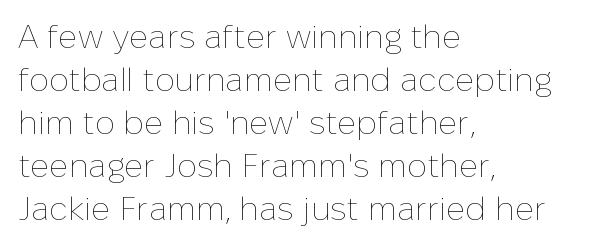
Q: Is the text bold? A: No.
Q: Is the text italic (slanted)? A: No, it is upright.
Q: Is the text underlined? A: No.
Q: How is the paragraph aligned? A: Left-aligned.
Q: Is the spacing between letters normal or unusually wide? A: Normal.
Q: Is the spacing between lines tight, normal or loose? A: Normal.
Q: Width (condensed, normal, or wide)? A: Normal.
Q: Stroke contrast? A: Low.
Q: x-height? A: Medium.
Q: Monospaced? A: No.
